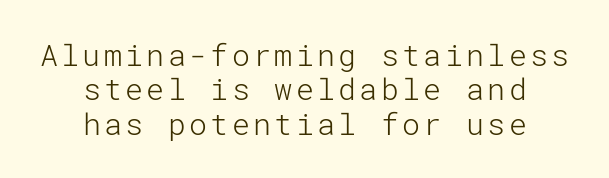
Q: Is the text bold? A: No.
Q: Is the text italic (slanted)? A: No, it is upright.
Q: Is the typeface a serif or a sans-serif typeface? A: Sans-serif.
Q: Is the text underlined? A: No.
Q: How is the paragraph aligned? A: Centered.
Q: Is the spacing between lines tight, normal or loose? A: Tight.
Q: Width (condensed, normal, or wide)? A: Normal.
Q: Stroke contrast? A: Low.
Q: x-height? A: Medium.
